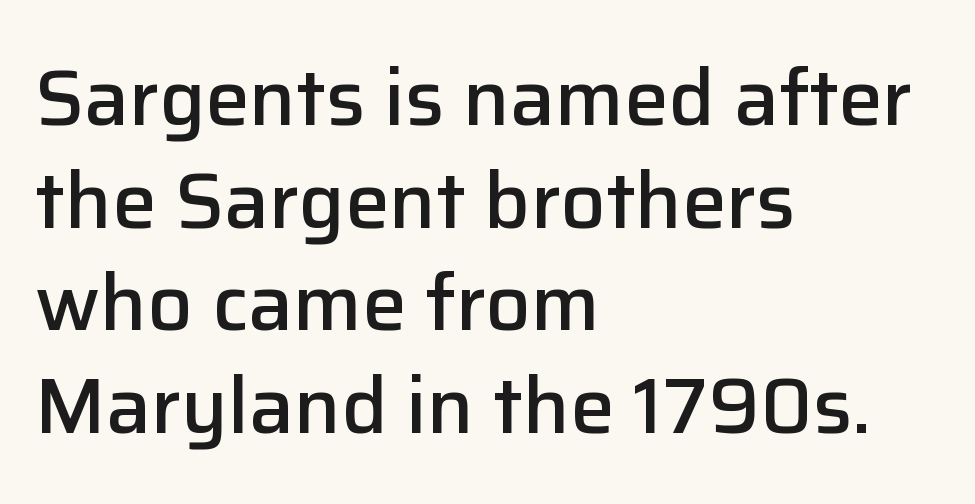
The image shows 79 px semibold sans-serif type, upright; set left-aligned, normal line spacing (1.3x), normal letter spacing, not underlined; low stroke contrast and a medium x-height.
